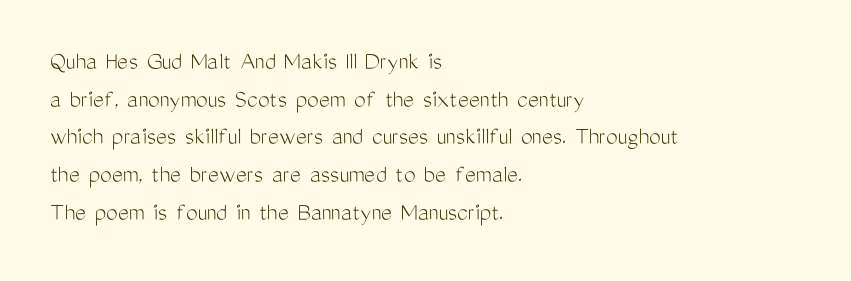
{"italic": "no", "bold": "no", "underline": "no", "align": "left", "line_spacing": "normal", "line_spacing_ratio": 1.45, "letter_spacing": "normal", "letter_spacing_em": 0.0, "glyph_px": 26}
